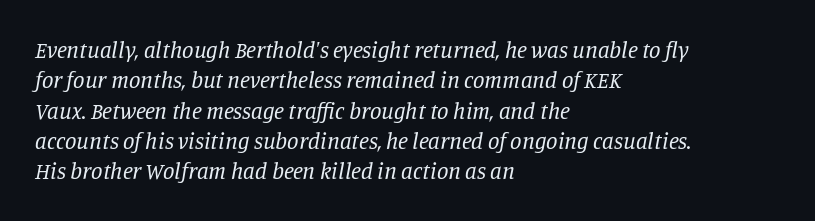
Q: Is the text bold? A: No.
Q: Is the text italic (slanted)? A: Yes, it leans right by about 11 degrees.
Q: Is the text underlined? A: No.
Q: How is the paragraph aligned? A: Left-aligned.
Q: Is the spacing between letters normal or unusually wide? A: Normal.
Q: Is the spacing between lines tight, normal or loose? A: Normal.
